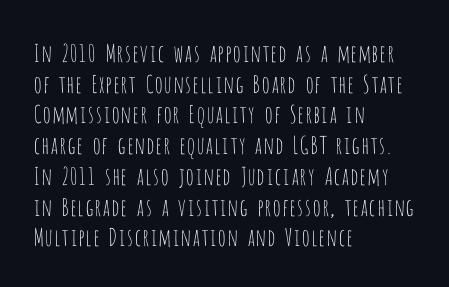
Is the type heavy? It reads as light-to-regular instead. Leftover space on each line is placed entirely after the last word. Characters follow at the spacing the type designer built in. The passage shown stacks its lines at a standard gap.
